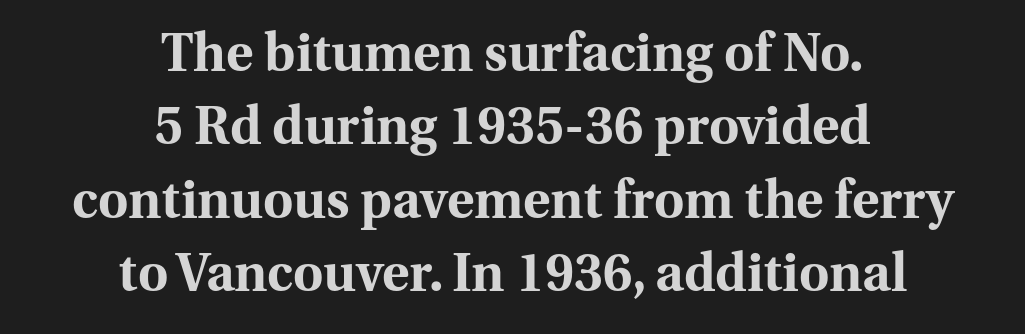
Q: Is the text bold? A: Yes.
Q: Is the text italic (slanted)? A: No, it is upright.
Q: Is the typeface a serif or a sans-serif typeface? A: Serif.
Q: Is the text underlined? A: No.
Q: How is the paragraph aligned? A: Centered.
Q: Is the spacing between letters normal or unusually wide? A: Normal.
Q: Is the spacing between lines tight, normal or loose? A: Normal.
Q: Width (condensed, normal, or wide)? A: Normal.
Q: Stroke contrast? A: Medium.
Q: x-height? A: Medium.
Q: Monospaced? A: No.
